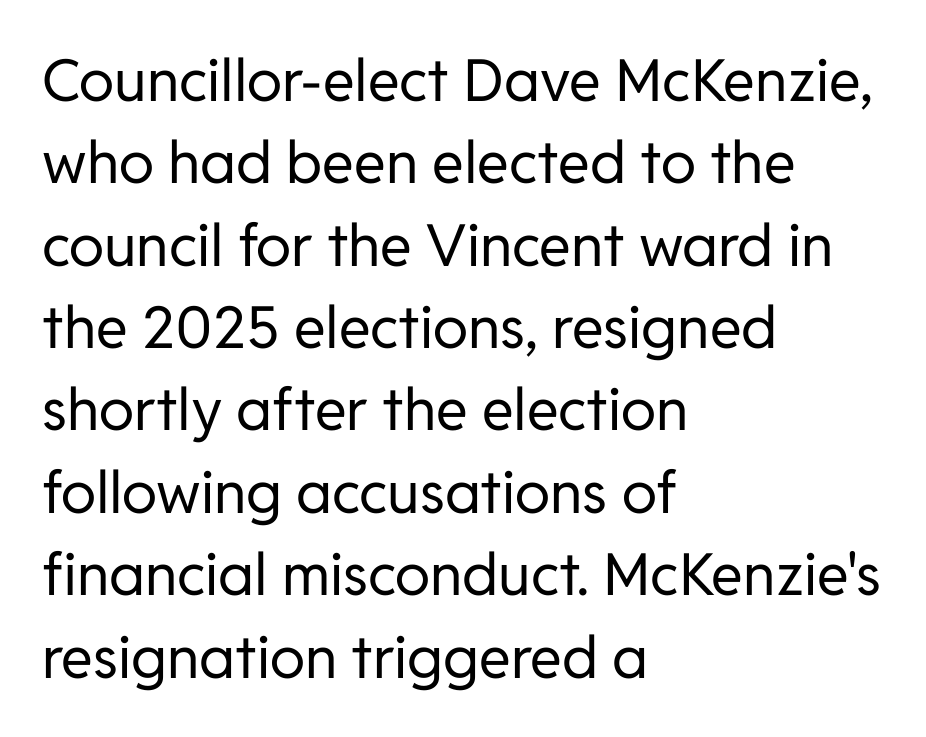
{"serif": "no", "italic": "no", "bold": "no", "weight": "regular", "width": "normal", "stroke_contrast": "low", "x_height": "medium", "monospaced": "no", "underline": "no", "align": "left", "line_spacing": "normal", "line_spacing_ratio": 1.42, "letter_spacing": "normal", "letter_spacing_em": 0.0, "glyph_px": 58}
